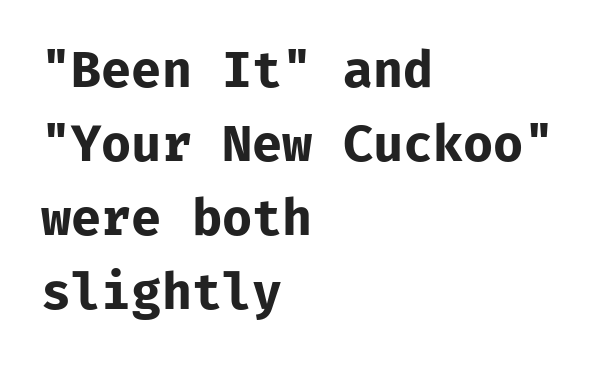
{"serif": "no", "italic": "no", "bold": "yes", "weight": "bold", "width": "normal", "stroke_contrast": "low", "x_height": "medium", "monospaced": "yes", "underline": "no", "align": "left", "line_spacing": "normal", "line_spacing_ratio": 1.51, "letter_spacing": "normal", "letter_spacing_em": 0.0, "glyph_px": 49}
